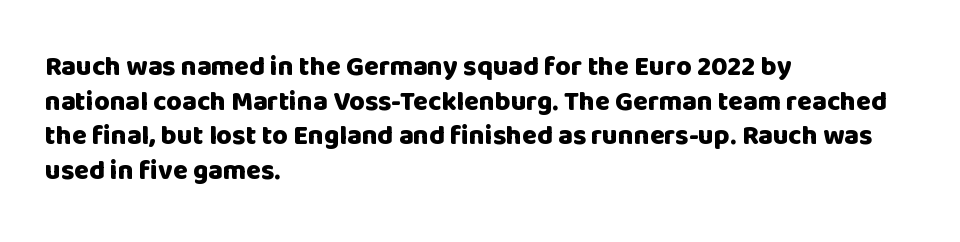
The image shows 27 px bold type, upright; set left-aligned, normal line spacing (1.28x), normal letter spacing, not underlined.
